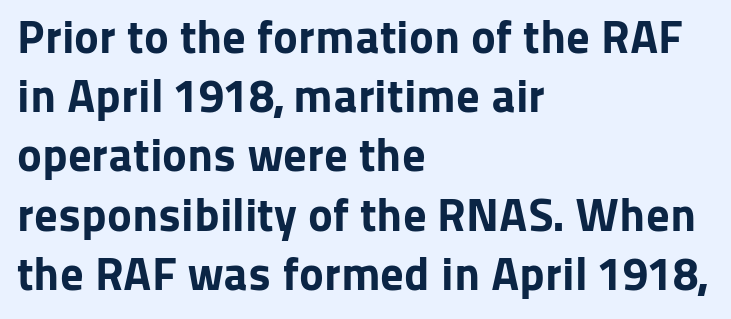
The lines are quadded left. These lines were composed using upright roman letters. In terms of letterspacing, this is plain default setting. Looks like regular typesetting: each glyph gets only the width it needs. Regarding leading, the lines here are spaced in the standard way. A bare baseline throughout the passage.
